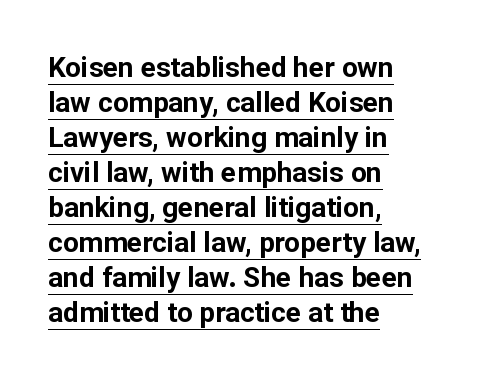
Q: Is the text bold? A: Yes.
Q: Is the text italic (slanted)? A: No, it is upright.
Q: Is the typeface a serif or a sans-serif typeface? A: Sans-serif.
Q: Is the text underlined? A: Yes.
Q: How is the paragraph aligned? A: Left-aligned.
Q: Is the spacing between letters normal or unusually wide? A: Normal.
Q: Is the spacing between lines tight, normal or loose? A: Normal.
Q: Width (condensed, normal, or wide)? A: Normal.
Q: Stroke contrast? A: Low.
Q: x-height? A: Medium.
Q: Monospaced? A: No.
